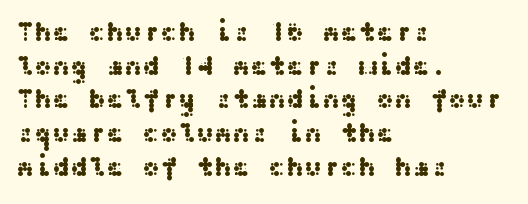
The image shows 27 px text type, upright; set left-aligned, normal line spacing (1.25x), normal letter spacing, not underlined.
